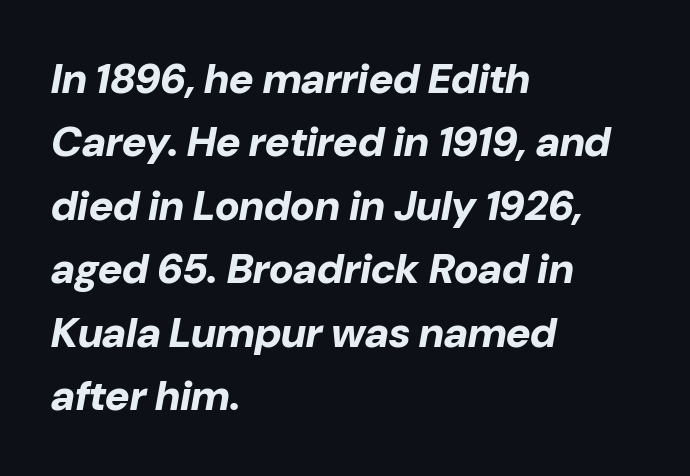
{"italic": "yes", "lean": "right", "slant_degrees": 10, "bold": "yes", "weight": "bold", "width": "normal", "stroke_contrast": "low", "x_height": "medium", "monospaced": "no", "underline": "no", "align": "left", "line_spacing": "normal", "line_spacing_ratio": 1.51, "letter_spacing": "normal", "letter_spacing_em": 0.0, "glyph_px": 42}
